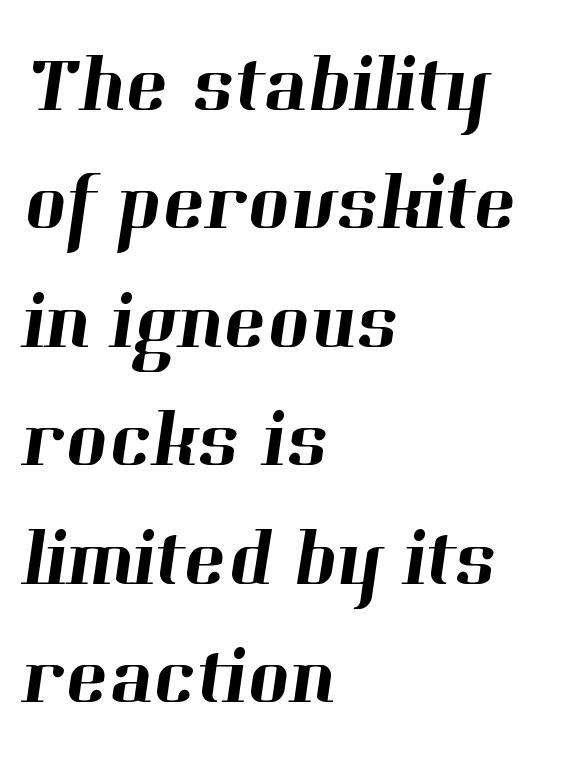
{"serif": "yes", "width": "normal", "stroke_contrast": "high", "x_height": "medium", "monospaced": "no", "underline": "no", "align": "left", "line_spacing": "normal", "line_spacing_ratio": 1.48, "letter_spacing": "normal", "letter_spacing_em": 0.0, "glyph_px": 80}
